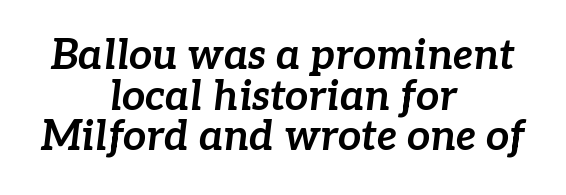
The image shows 41 px bold type, italic (leaning right); set centered, tight line spacing (0.99x), normal letter spacing, not underlined; low stroke contrast and a medium x-height.
